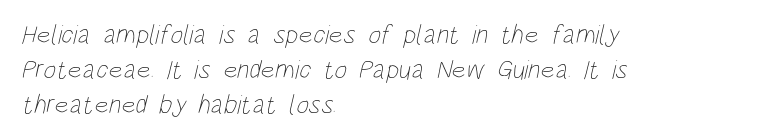
The image shows 27 px text type; set left-aligned, normal line spacing (1.29x), normal letter spacing, not underlined.
